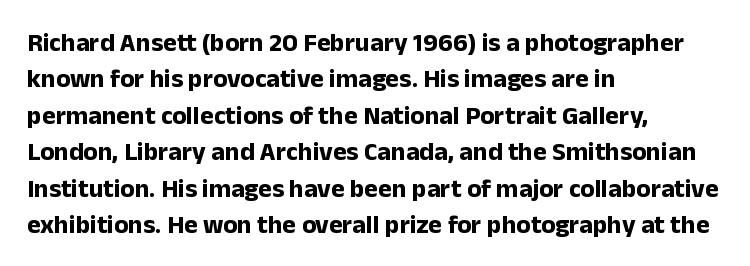
The image shows 26 px bold type, upright; set left-aligned, normal line spacing (1.4x), normal letter spacing, not underlined.
